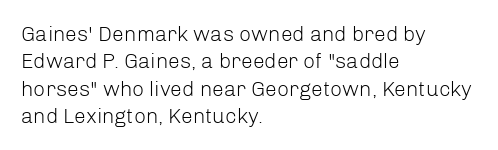
Reading down the block, your eye returns to a fixed left position each line. The weight tops out at a normal text grade. Interline gaps are of average width in this sample. The letters sit at their default tracking, neither squeezed nor spread.
